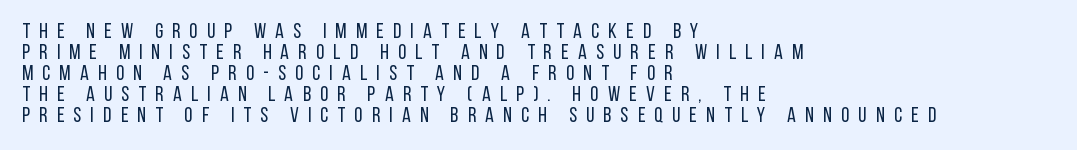
Q: Is the text bold? A: No.
Q: Is the text italic (slanted)? A: No, it is upright.
Q: Is the text underlined? A: No.
Q: How is the paragraph aligned? A: Left-aligned.
Q: Is the spacing between letters normal or unusually wide? A: Unusually wide.
Q: Is the spacing between lines tight, normal or loose? A: Tight.
